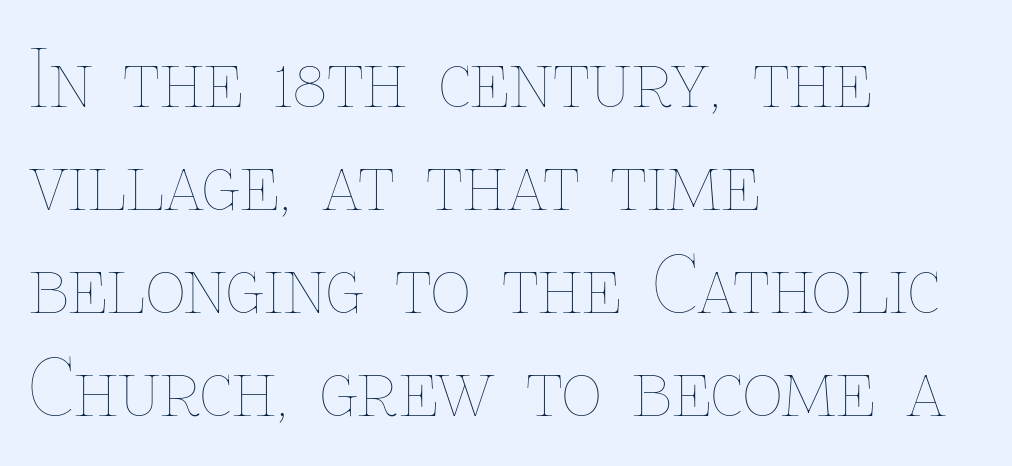
Heaviness? Minimal to ordinary, like unemphasized prose. Honestly, there is no underline to notice here at all. A typesetter would mark this as roman, not italic. Here the glyphs are tracked normally, forming tight word shapes.
